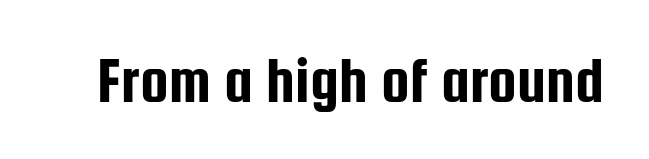
The image shows 64 px condensed sans-serif type, upright; set normal letter spacing, not underlined; low stroke contrast and a medium x-height.
